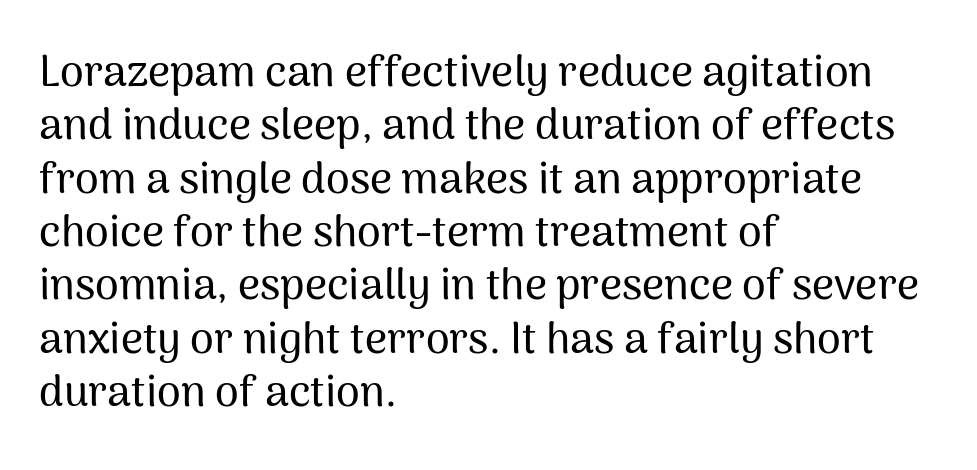
Q: Is the text italic (slanted)? A: No, it is upright.
Q: Is the typeface a serif or a sans-serif typeface? A: Sans-serif.
Q: Is the text underlined? A: No.
Q: How is the paragraph aligned? A: Left-aligned.
Q: Is the spacing between letters normal or unusually wide? A: Normal.
Q: Width (condensed, normal, or wide)? A: Normal.
Q: Stroke contrast? A: Medium.
Q: x-height? A: Medium.
Q: Monospaced? A: No.
